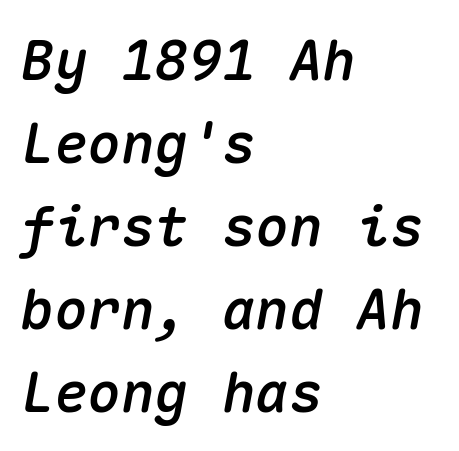
{"italic": "yes", "lean": "right", "slant_degrees": 10, "width": "normal", "stroke_contrast": "medium", "x_height": "medium", "monospaced": "yes", "underline": "no", "align": "left", "line_spacing": "normal", "line_spacing_ratio": 1.48, "letter_spacing": "normal", "letter_spacing_em": 0.0, "glyph_px": 56}
